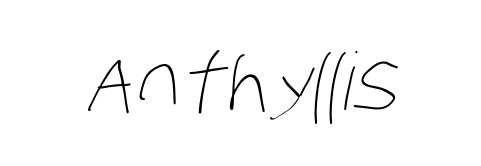
{"bold": "no", "weight": "thin", "width": "condensed", "stroke_contrast": "low", "x_height": "large", "monospaced": "no", "underline": "no", "letter_spacing": "normal", "letter_spacing_em": 0.0, "glyph_px": 79}
